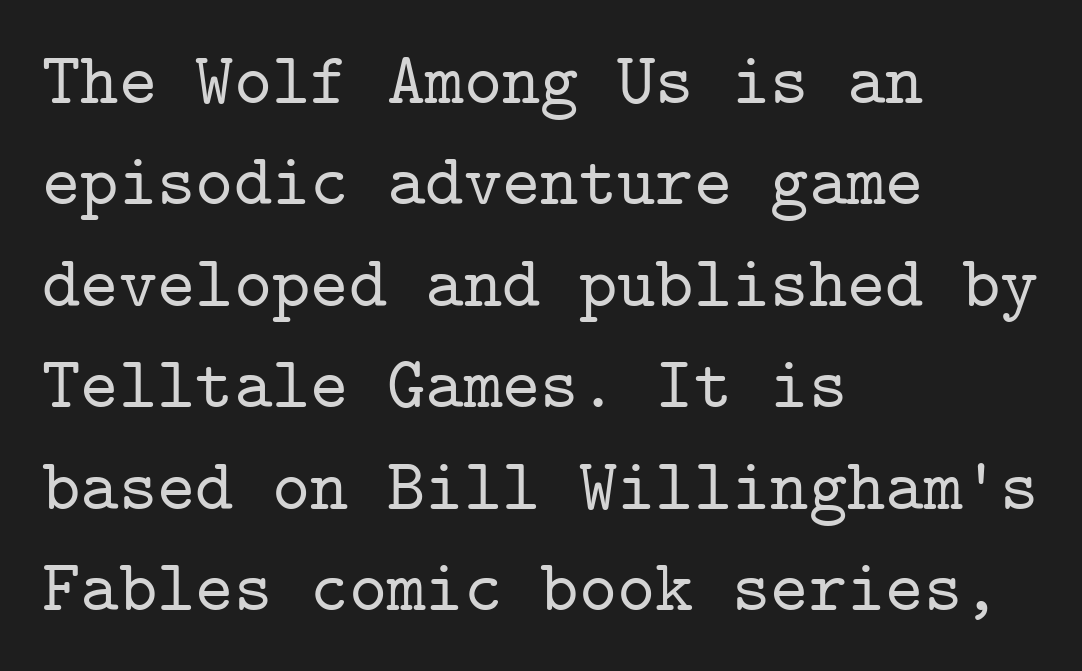
The image shows 73 px serif type, upright, monospaced; set left-aligned, normal line spacing (1.39x), normal letter spacing, not underlined; low stroke contrast and a medium x-height.
